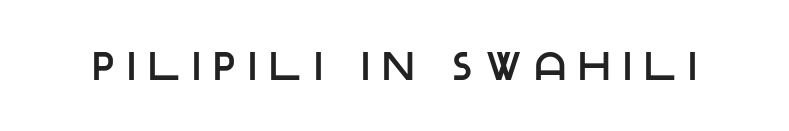
The image shows 40 px sans-serif type, upright; set unusually wide letter spacing (+0.35 em), not underlined; low stroke contrast and a large x-height.
